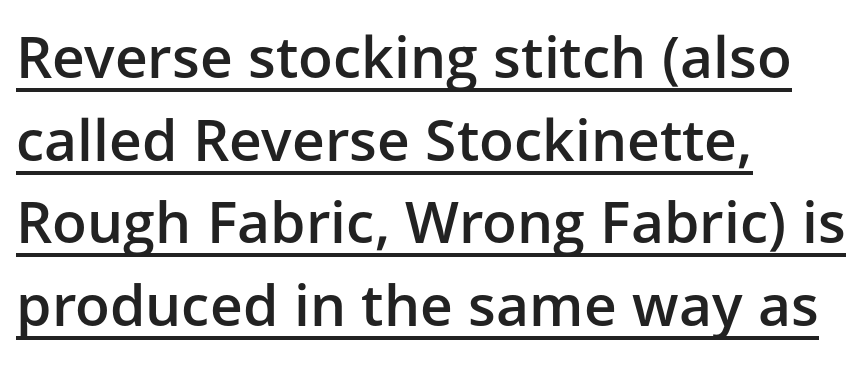
Q: Is the text bold? A: Semi-bold.
Q: Is the text italic (slanted)? A: No, it is upright.
Q: Is the typeface a serif or a sans-serif typeface? A: Sans-serif.
Q: Is the text underlined? A: Yes.
Q: How is the paragraph aligned? A: Left-aligned.
Q: Is the spacing between letters normal or unusually wide? A: Normal.
Q: Is the spacing between lines tight, normal or loose? A: Normal.
Q: Width (condensed, normal, or wide)? A: Normal.
Q: Stroke contrast? A: Low.
Q: x-height? A: Medium.
Q: Monospaced? A: No.
